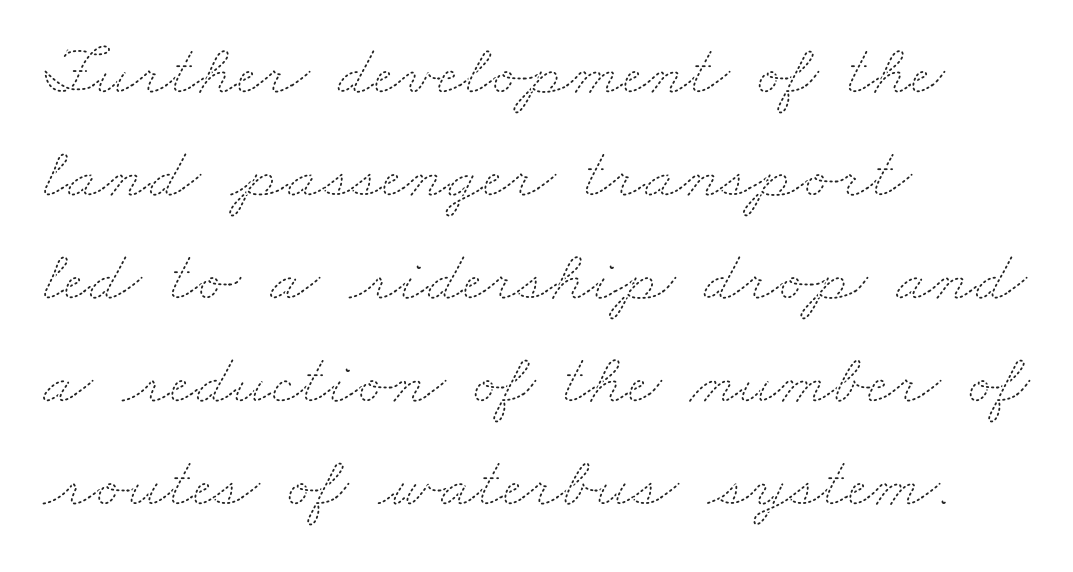
Unbolded letterforms with no extra heft. The lines sit at an ordinary, default distance from one another. The strip under each line holds only bare page. The tracking reads as untouched default to a designer's eye. Left-aligned paragraph, ragged on the right. Looks like regular typesetting: each glyph gets only the width it needs.
